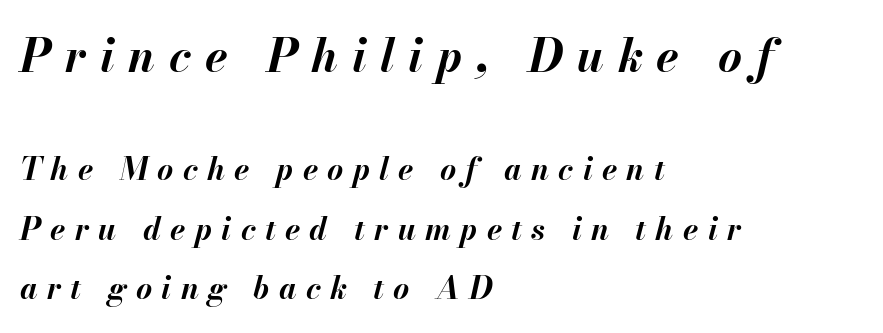
The image shows 46 px bold type, italic (leaning right); set left-aligned, loose line spacing (1.92x), unusually wide letter spacing (+0.3 em), not underlined; the first (top) block is 1.48x larger; medium stroke contrast and a small x-height.
